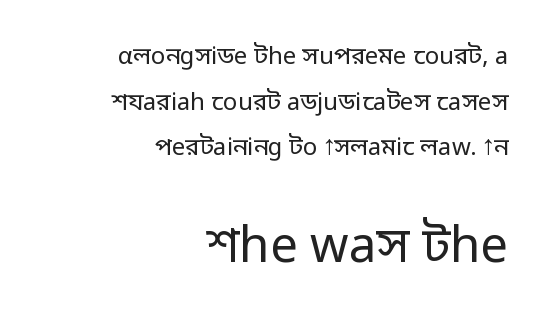
Q: Is the text bold? A: No.
Q: Is the text italic (slanted)? A: No, it is upright.
Q: Is the typeface a serif or a sans-serif typeface? A: Sans-serif.
Q: Is the text underlined? A: No.
Q: How is the paragraph aligned? A: Right-aligned.
Q: Is the spacing between letters normal or unusually wide? A: Normal.
Q: Is the spacing between lines tight, normal or loose? A: Loose.
Q: Which block of text is set in a larger size, the first (top) or the second (bottom)? A: The second (bottom) one.
Q: Width (condensed, normal, or wide)? A: Normal.
Q: Stroke contrast? A: Low.
Q: x-height? A: Medium.
Q: Monospaced? A: No.
